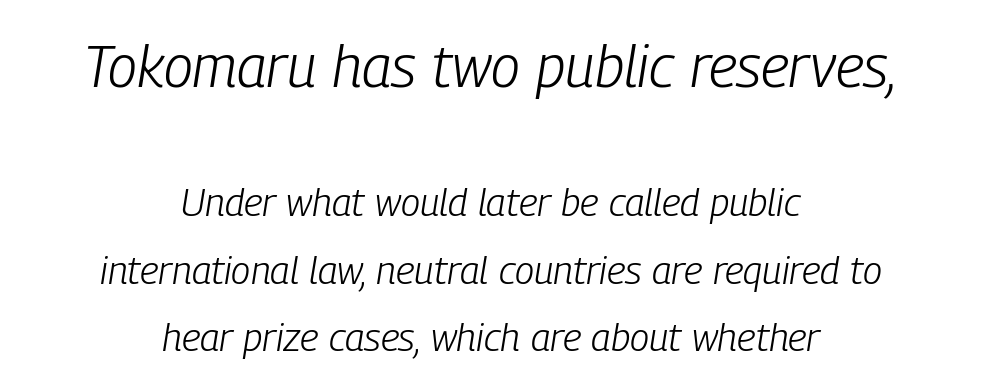
The passage shown has conventional tracking throughout. The more generous point size was reserved for the upper chunk. Note the varied advance widths — an 'i' is clearly narrower than an 'm'. Descenders hang freely into open space.
